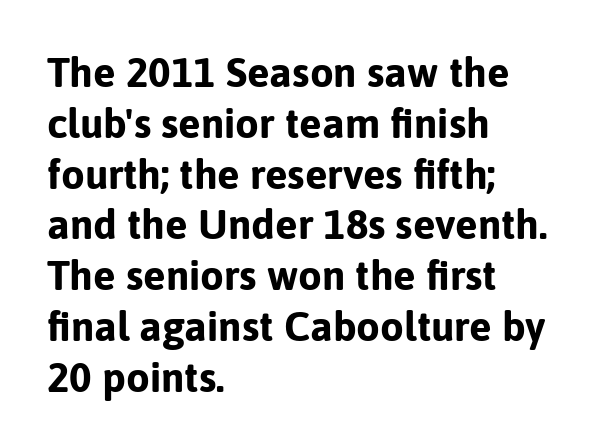
Q: Is the text bold? A: Yes.
Q: Is the text italic (slanted)? A: No, it is upright.
Q: Is the typeface a serif or a sans-serif typeface? A: Sans-serif.
Q: Is the text underlined? A: No.
Q: How is the paragraph aligned? A: Left-aligned.
Q: Is the spacing between letters normal or unusually wide? A: Normal.
Q: Width (condensed, normal, or wide)? A: Normal.
Q: Stroke contrast? A: Low.
Q: x-height? A: Medium.
Q: Monospaced? A: No.
